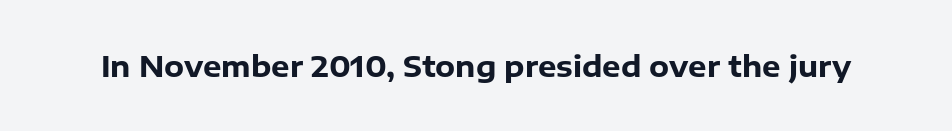
The letters stand upright; this is a roman face. The foot of each line stays bare and open. Tracking here is standard; glyphs follow each other at the usual distance. You can tell from the bare stems that sans-serif type was used. The characters look thick and weighty, a clear bold. Proportional: the letters do not fall into vertical columns.
